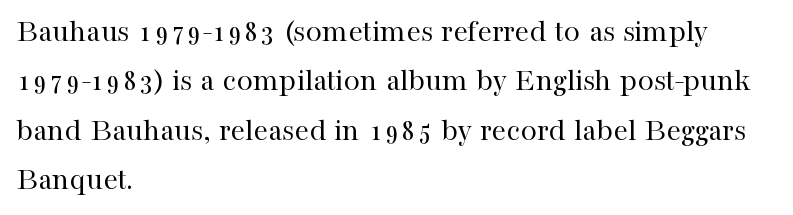
The image shows 33 px regular-weight serif type, upright; set left-aligned, normal line spacing (1.5x), normal letter spacing, not underlined; high stroke contrast and a medium x-height.
